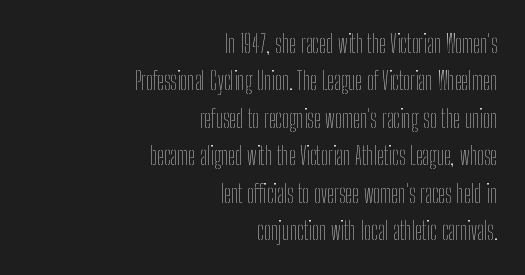
The characters are drawn with everyday or finer stroke widths. The ragged edge is on the left, which tells us the setting is flush right. Line spacing here is normal. Any mark beneath the type? The region is blank. There is no visible air inserted between adjacent glyphs.
